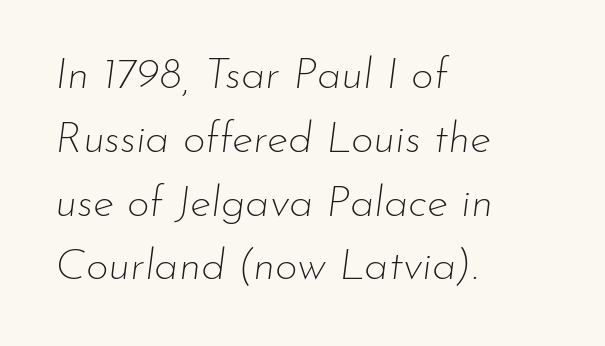
The image shows 44 px thin type, italic (leaning right); set left-aligned, normal line spacing (1.45x), normal letter spacing, not underlined; low stroke contrast and a small x-height.
